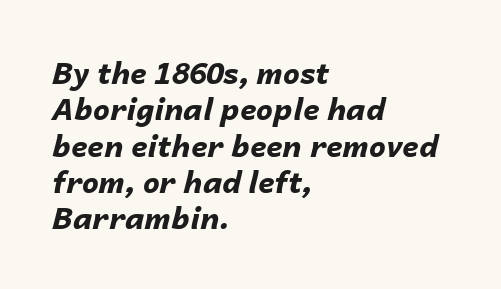
Q: Is the text bold? A: Yes.
Q: Is the text italic (slanted)? A: Yes, it leans right by about 14 degrees.
Q: Is the text underlined? A: No.
Q: How is the paragraph aligned? A: Left-aligned.
Q: Is the spacing between letters normal or unusually wide? A: Normal.
Q: Width (condensed, normal, or wide)? A: Normal.
Q: Stroke contrast? A: Low.
Q: x-height? A: Medium.
Q: Monospaced? A: No.
